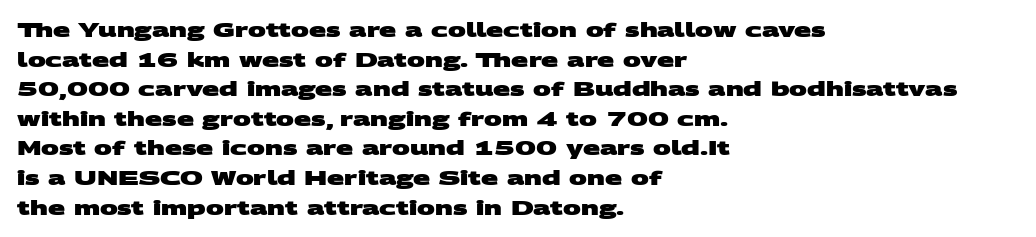
The image shows 20 px bold type; set left-aligned, normal line spacing (1.48x), normal letter spacing, not underlined.
